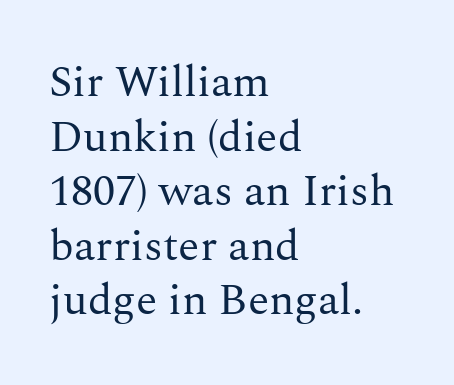
{"serif": "yes", "italic": "no", "bold": "no", "weight": "regular", "width": "normal", "stroke_contrast": "medium", "x_height": "medium", "monospaced": "no", "underline": "no", "align": "left", "line_spacing_ratio": 1.24, "letter_spacing": "normal", "letter_spacing_em": 0.0, "glyph_px": 44}
